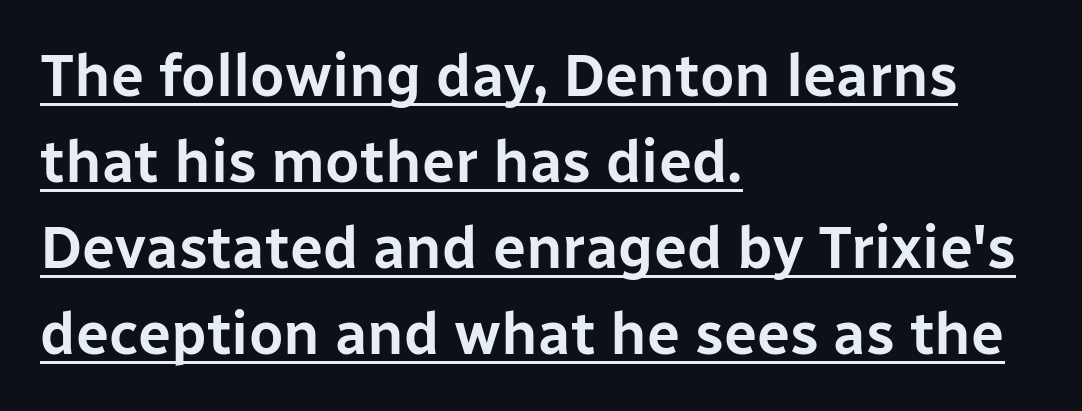
{"serif": "no", "italic": "no", "width": "normal", "stroke_contrast": "low", "x_height": "medium", "monospaced": "no", "underline": "yes", "align": "left", "line_spacing": "normal", "line_spacing_ratio": 1.46, "letter_spacing": "normal", "letter_spacing_em": 0.0, "glyph_px": 59}
